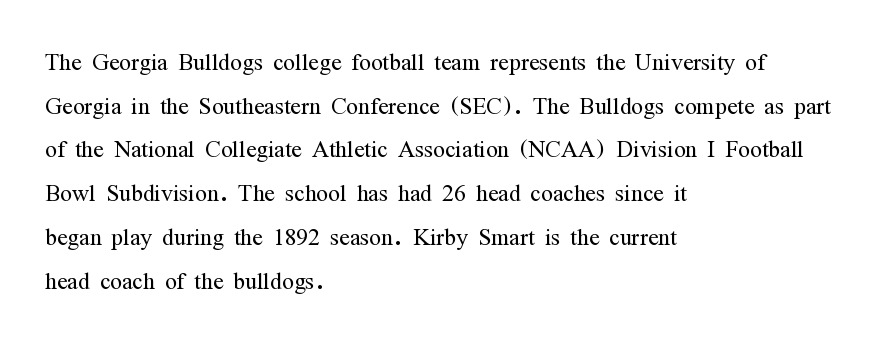
Q: Is the text bold? A: No.
Q: Is the text italic (slanted)? A: No, it is upright.
Q: Is the typeface a serif or a sans-serif typeface? A: Serif.
Q: Is the text underlined? A: No.
Q: How is the paragraph aligned? A: Left-aligned.
Q: Is the spacing between letters normal or unusually wide? A: Normal.
Q: Is the spacing between lines tight, normal or loose? A: Normal.
Q: Width (condensed, normal, or wide)? A: Condensed.
Q: Stroke contrast? A: Medium.
Q: x-height? A: Medium.
Q: Monospaced? A: No.
